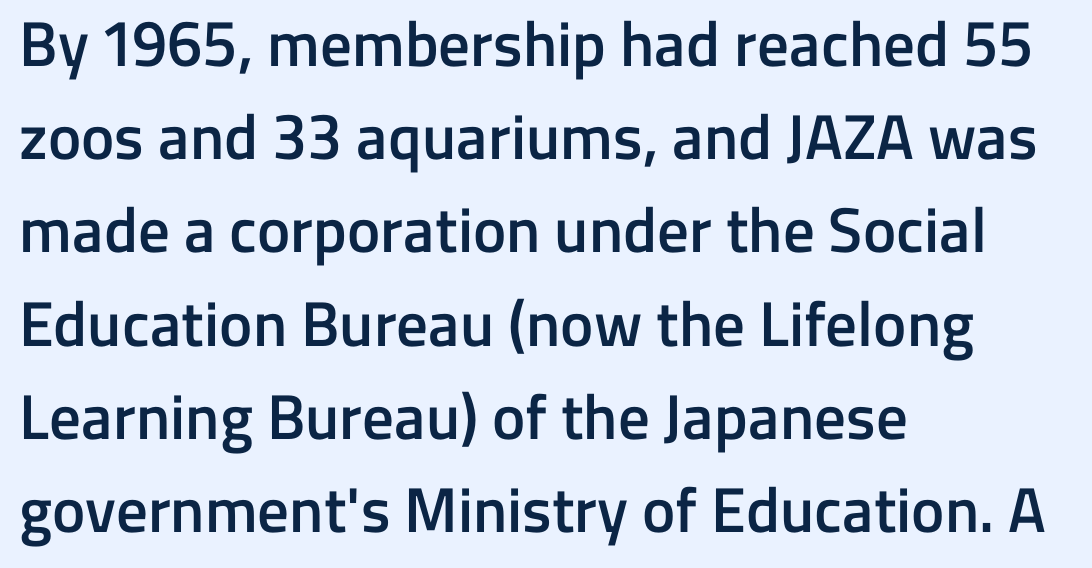
The image shows 63 px semibold sans-serif type, upright; set left-aligned, normal line spacing (1.48x), normal letter spacing, not underlined; low stroke contrast and a medium x-height.
